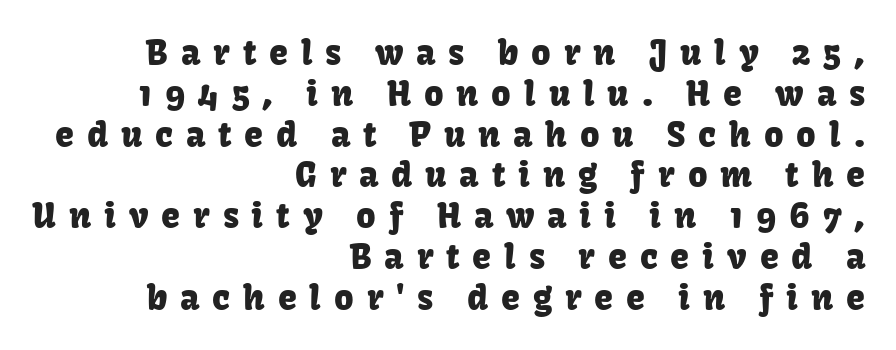
{"serif": "no", "italic": "no", "width": "normal", "stroke_contrast": "low", "x_height": "medium", "monospaced": "no", "underline": "no", "align": "right", "line_spacing_ratio": 1.2, "letter_spacing": "wide", "letter_spacing_em": 0.38, "glyph_px": 34}
